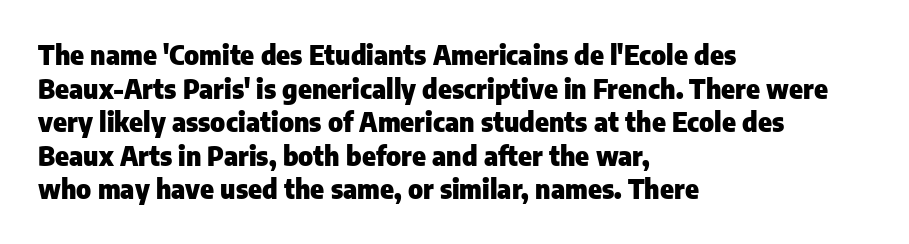
Q: Is the text bold? A: Yes.
Q: Is the text italic (slanted)? A: No, it is upright.
Q: Is the text underlined? A: No.
Q: How is the paragraph aligned? A: Left-aligned.
Q: Is the spacing between letters normal or unusually wide? A: Normal.
Q: Is the spacing between lines tight, normal or loose? A: Normal.
